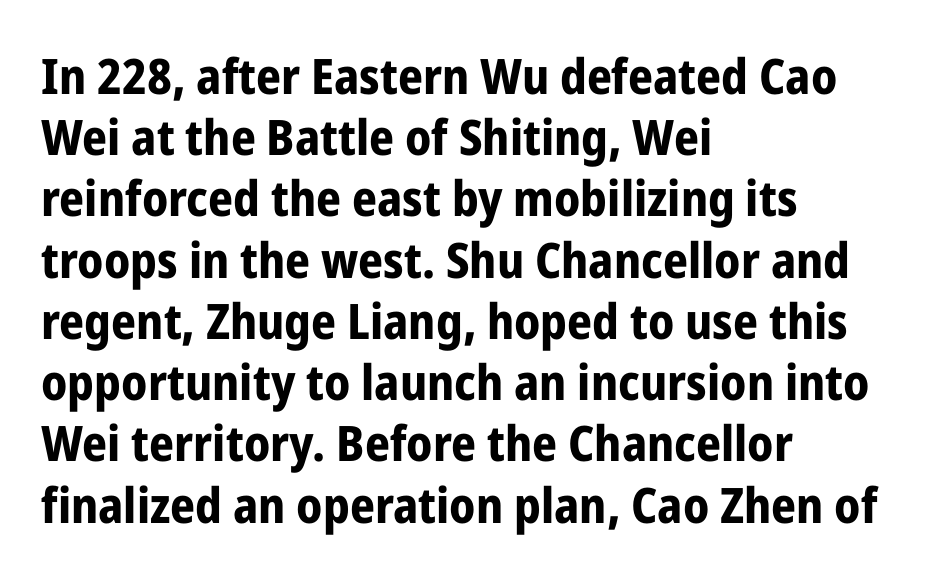
{"serif": "no", "italic": "no", "bold": "yes", "weight": "bold", "width": "condensed", "stroke_contrast": "low", "x_height": "medium", "monospaced": "no", "underline": "no", "align": "left", "line_spacing": "normal", "line_spacing_ratio": 1.25, "letter_spacing": "normal", "letter_spacing_em": 0.0, "glyph_px": 49}
